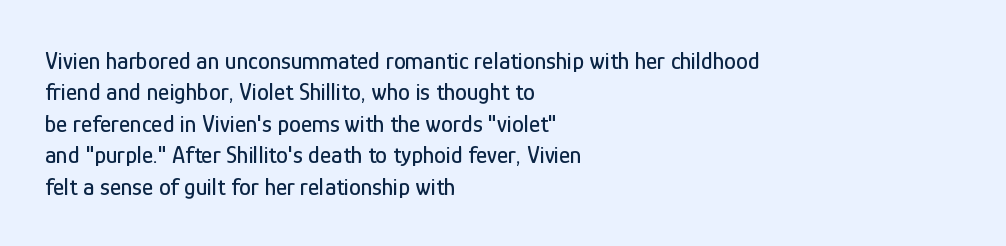
Q: Is the text italic (slanted)? A: No, it is upright.
Q: Is the text underlined? A: No.
Q: How is the paragraph aligned? A: Left-aligned.
Q: Is the spacing between letters normal or unusually wide? A: Normal.
Q: Is the spacing between lines tight, normal or loose? A: Normal.
